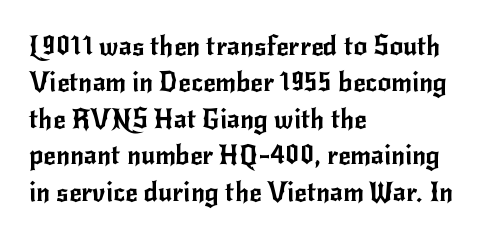
Q: Is the text italic (slanted)? A: No, it is upright.
Q: Is the text underlined? A: No.
Q: How is the paragraph aligned? A: Left-aligned.
Q: Is the spacing between letters normal or unusually wide? A: Normal.
Q: Is the spacing between lines tight, normal or loose? A: Normal.
